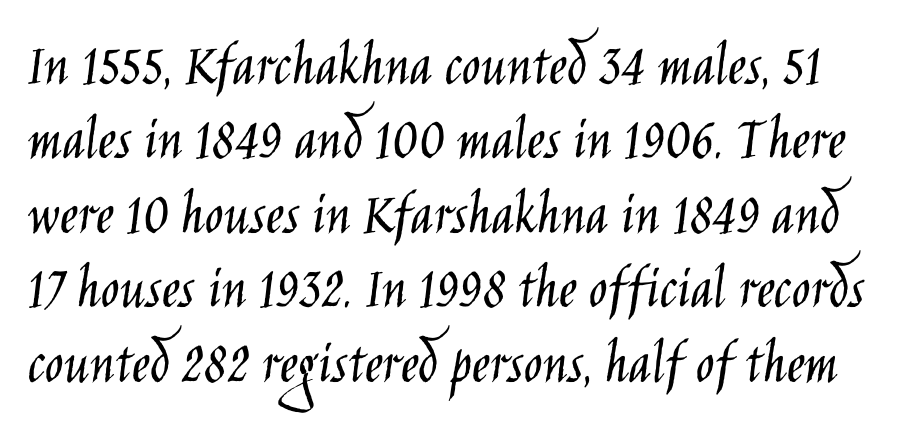
The letters advance in unequal steps, a hallmark of proportional type. The rendering shows plain stroke endings on the letterforms — a sans-serif design. The letterforms sit at book weight or below. The strip under each line holds only bare page.
